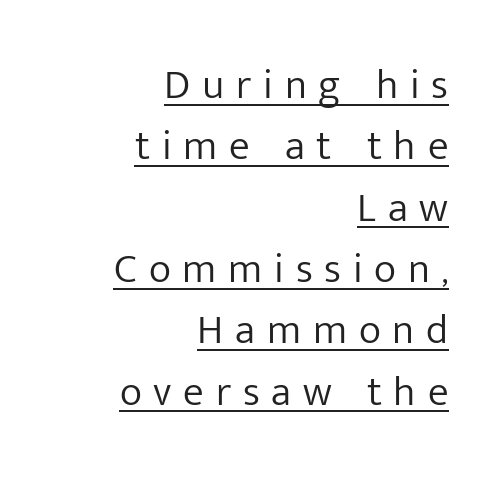
Students, observe the line beneath the letters — that is underlining. These lines are composed in type without serifs. Vertically, the passage feels balanced, rows spaced as you'd expect. Ink coverage per letter is moderate at most.
